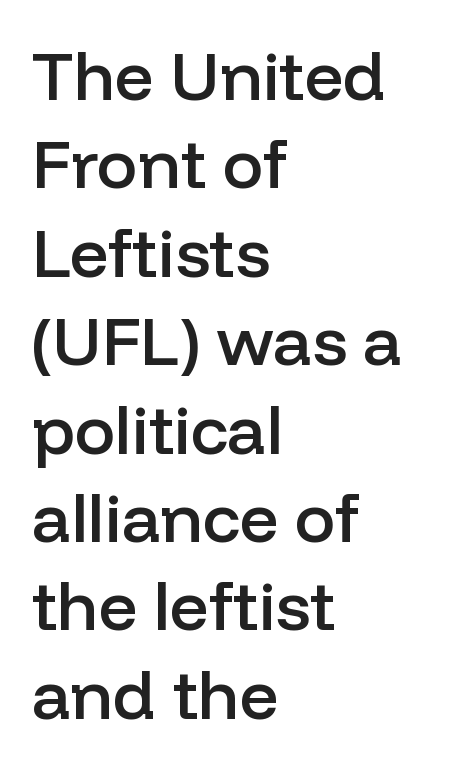
{"serif": "no", "italic": "no", "bold": "semi", "weight": "semibold", "width": "normal", "stroke_contrast": "low", "x_height": "medium", "monospaced": "no", "underline": "no", "align": "left", "line_spacing": "normal", "line_spacing_ratio": 1.3, "letter_spacing": "normal", "letter_spacing_em": 0.0, "glyph_px": 68}
